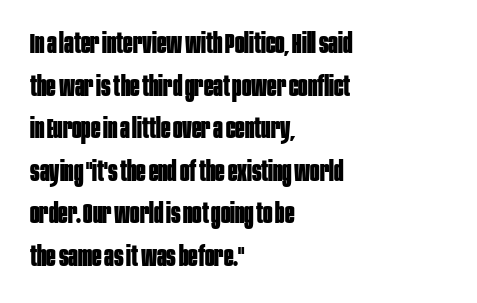
Vertical spacing — default. This sample has the flowing, uneven cadence of proportional lettering. Strong, thick strokes mark this as bold type. Check the space under the baseline: it is left empty. Serifs: no, the terminals of the letterforms are clean.
